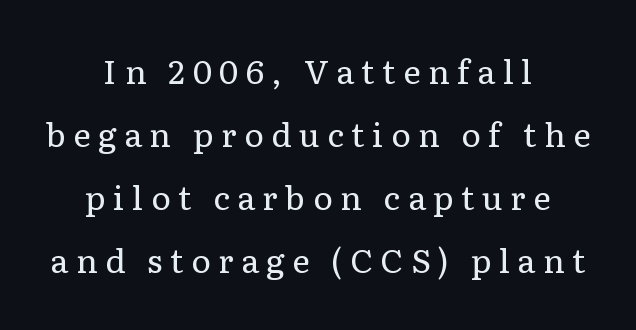
Q: Is the text bold? A: No.
Q: Is the text italic (slanted)? A: No, it is upright.
Q: Is the typeface a serif or a sans-serif typeface? A: Serif.
Q: Is the text underlined? A: No.
Q: How is the paragraph aligned? A: Centered.
Q: Is the spacing between letters normal or unusually wide? A: Unusually wide.
Q: Is the spacing between lines tight, normal or loose? A: Loose.
Q: Width (condensed, normal, or wide)? A: Normal.
Q: Stroke contrast? A: Low.
Q: x-height? A: Medium.
Q: Monospaced? A: No.
